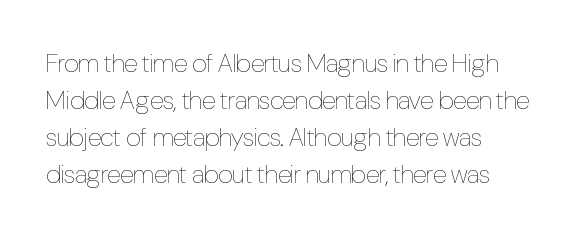
Q: Is the text bold? A: No.
Q: Is the text italic (slanted)? A: No, it is upright.
Q: Is the text underlined? A: No.
Q: How is the paragraph aligned? A: Left-aligned.
Q: Is the spacing between letters normal or unusually wide? A: Normal.
Q: Is the spacing between lines tight, normal or loose? A: Normal.
